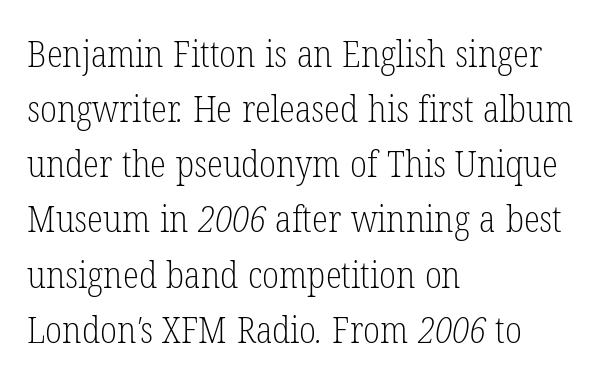
Spacing verdict: proportional, widths tailored to each character. Rows of type keep a routine distance in the vertical direction. No extra ink here — the face is not bold. In terms of letterform style, serifs are clearly present.
